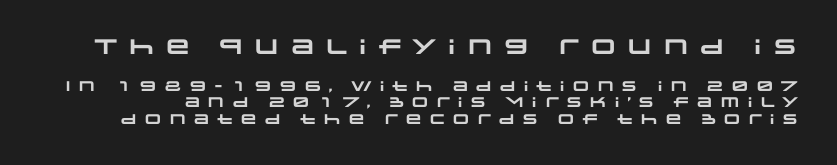
The gaps between neighbouring characters are conspicuously large. You get the large type first, then a drop to smaller type. You'd pick this weight for a headline — it's a proper bold. The baseline area is clear.
